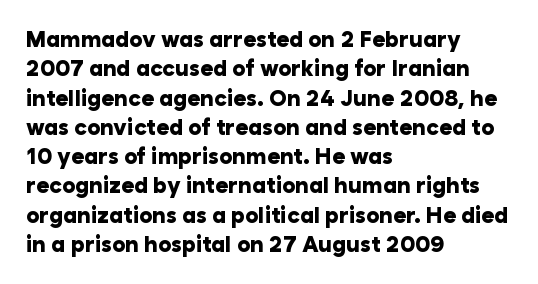
Q: Is the text bold? A: Yes.
Q: Is the text italic (slanted)? A: No, it is upright.
Q: Is the text underlined? A: No.
Q: How is the paragraph aligned? A: Left-aligned.
Q: Is the spacing between letters normal or unusually wide? A: Normal.
Q: Is the spacing between lines tight, normal or loose? A: Normal.
